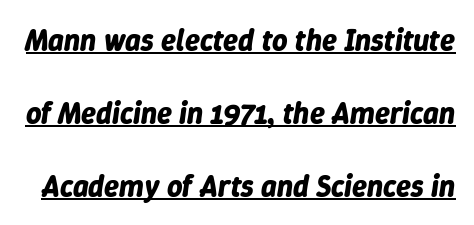
If you measured baseline to baseline, you'd find a long distance. The glyphs have the mass of a bold cut. Descenders here cross a horizontal rule under the line. The rendering keeps characters at their native spacing. The letters advance in unequal steps, a hallmark of proportional type.
